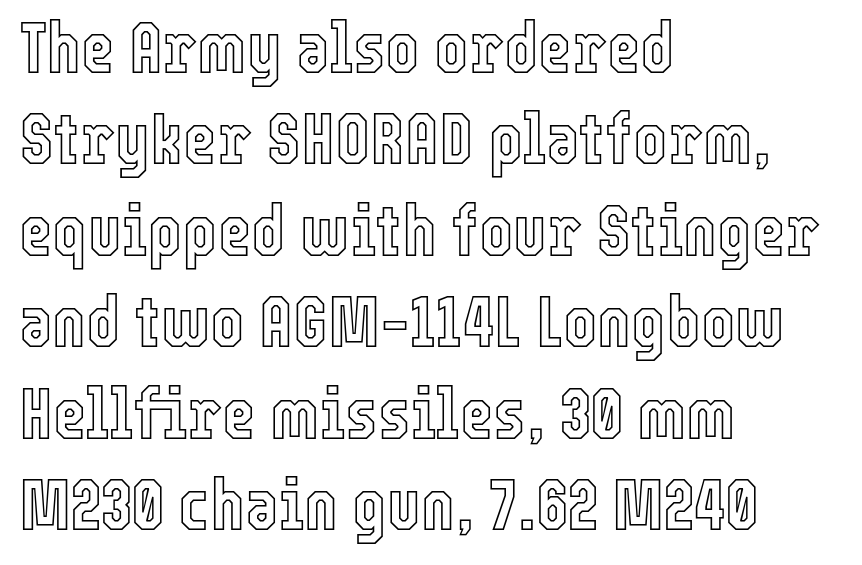
The image shows 72 px condensed type, upright; set left-aligned, normal line spacing (1.27x), normal letter spacing, not underlined; a medium x-height.
